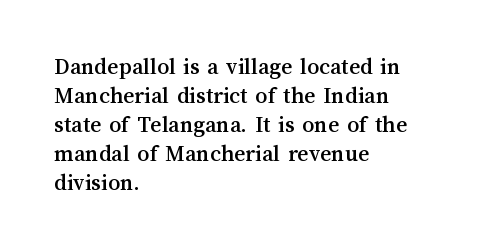
{"italic": "no", "underline": "no", "align": "left", "line_spacing_ratio": 1.21, "letter_spacing": "normal", "letter_spacing_em": 0.0, "glyph_px": 24}
